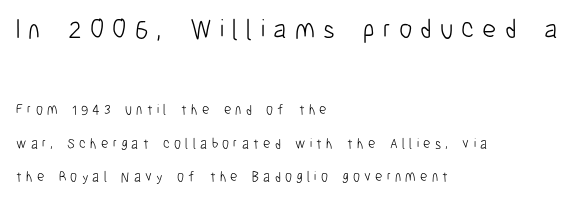
{"italic": "no", "bold": "no", "underline": "no", "align": "left", "line_spacing": "loose", "line_spacing_ratio": 2.39, "letter_spacing": "wide", "letter_spacing_em": 0.3, "larger_block": "first", "size_ratio": 1.93, "glyph_px": 27}
